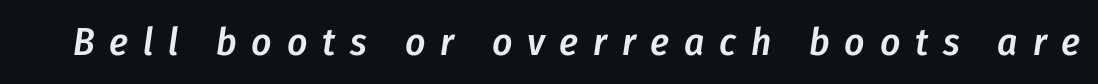
Does the weight exceed regular? Yes, but only to semibold. Is this a fixed-width face? No — the glyphs have proportional, varying widths. There's an unmistakable incline to the writing here. Descenders hang freely into open space. Inter-character spacing is expanded well beyond the font's built-in metrics.
